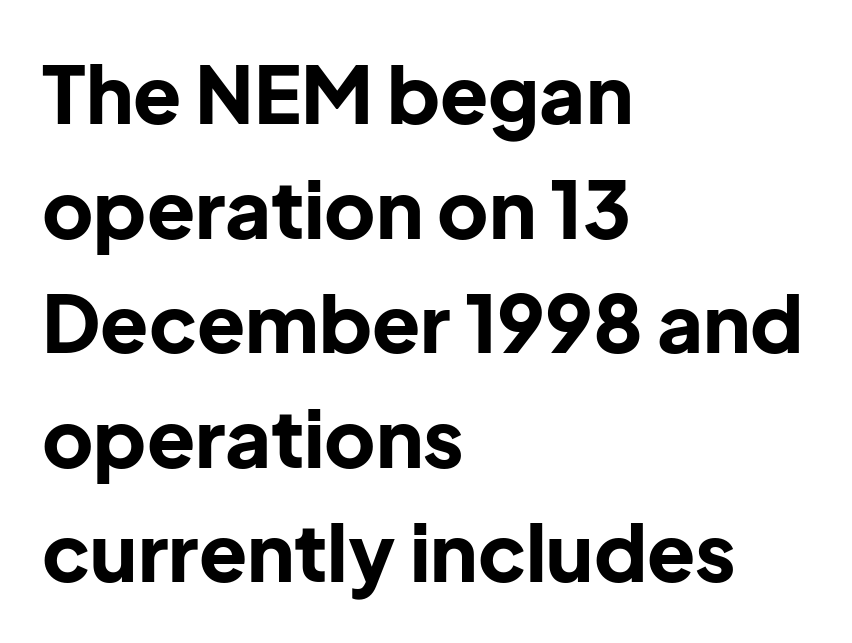
Leftover space on each line is placed entirely after the last word. This sample has the flowing, uneven cadence of proportional lettering. The space between consecutive lines is moderate. Glance below the letters and you will spot only blank space.
